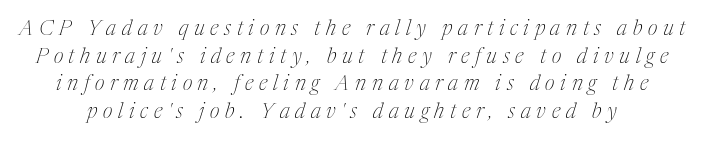
Q: Is the text bold? A: No.
Q: Is the text italic (slanted)? A: Yes, it leans right by about 17 degrees.
Q: Is the text underlined? A: No.
Q: Is the spacing between letters normal or unusually wide? A: Unusually wide.
Q: Is the spacing between lines tight, normal or loose? A: Normal.
